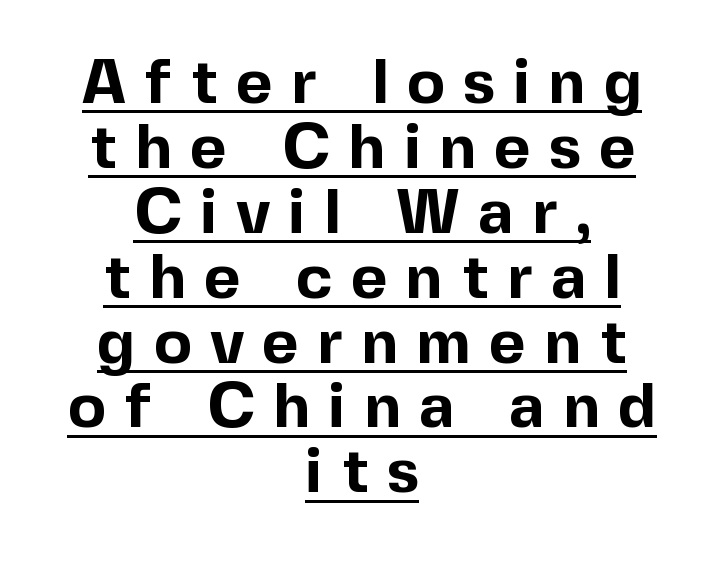
Q: Is the text bold? A: Yes.
Q: Is the text italic (slanted)? A: No, it is upright.
Q: Is the typeface a serif or a sans-serif typeface? A: Sans-serif.
Q: Is the text underlined? A: Yes.
Q: How is the paragraph aligned? A: Centered.
Q: Is the spacing between letters normal or unusually wide? A: Unusually wide.
Q: Is the spacing between lines tight, normal or loose? A: Tight.
Q: Width (condensed, normal, or wide)? A: Normal.
Q: x-height? A: Medium.
Q: Monospaced? A: No.
